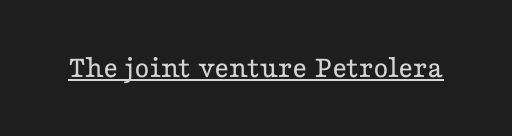
The image shows 32 px regular-weight, wide serif type, upright; set normal letter spacing, underlined; low stroke contrast and a medium x-height.
